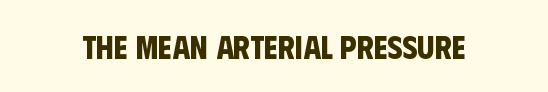
Each letter keeps its own natural width here, so spacing adapts to shape. Nobody touched the tracking dial on this one. What kind of face is this? One without serifs — a sans. The space beneath each line is pristine and unruled.
